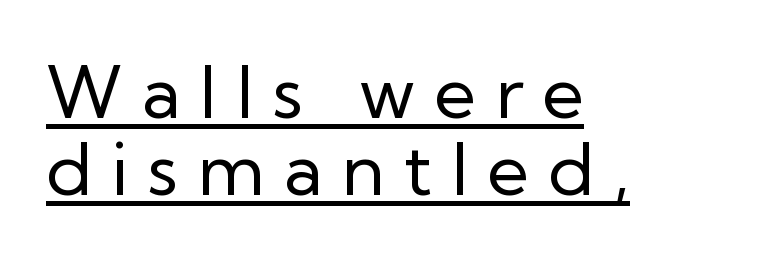
The image shows 73 px regular-weight sans-serif type, upright; set left-aligned, tight line spacing (1.06x), unusually wide letter spacing (+0.26 em), underlined; low stroke contrast and a medium x-height.
